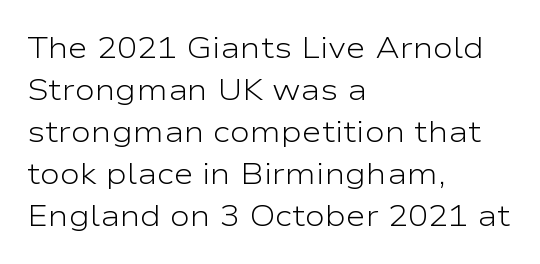
{"serif": "no", "italic": "no", "bold": "no", "weight": "light", "width": "wide", "stroke_contrast": "low", "x_height": "medium", "monospaced": "no", "underline": "no", "align": "left", "line_spacing": "normal", "line_spacing_ratio": 1.4, "letter_spacing": "normal", "letter_spacing_em": 0.0, "glyph_px": 30}
